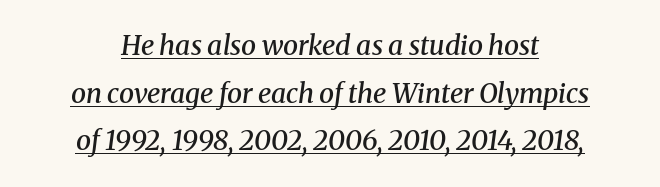
Observe the ordinary spacing: letters are neighbours, not strangers. A somewhat darkened texture: the type is semibold rather than bold. The paragraph has two soft edges and a firm central axis. Caption: lettering with a line underneath. Slant detected: the letters are inclined.
